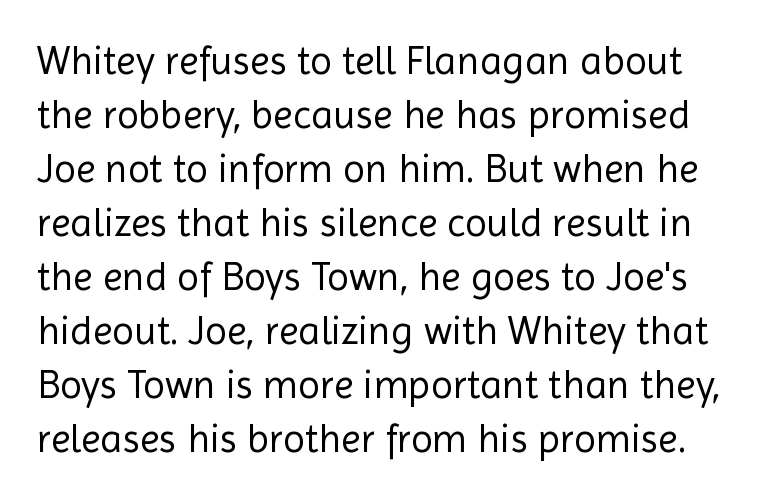
A typesetter would call this proportional, since set widths differ per character. You can tell from the bare stems that sans-serif type was used. Style check: upright. Bare-footed words on every line. The typeface has the unassuming heft of standard copy or less.
